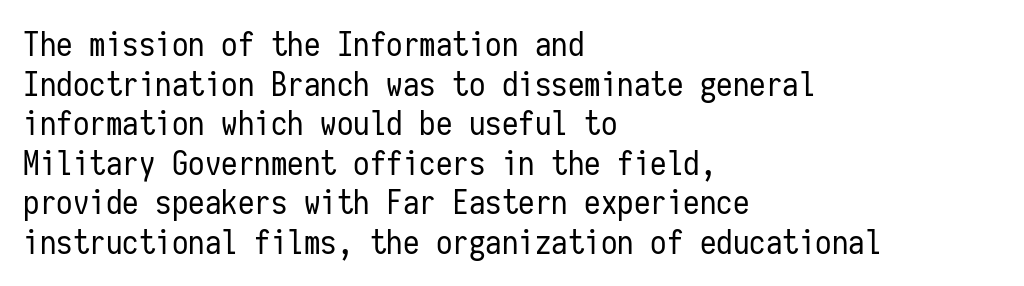
Q: Is the text bold? A: No.
Q: Is the text italic (slanted)? A: No, it is upright.
Q: Is the typeface a serif or a sans-serif typeface? A: Sans-serif.
Q: Is the text underlined? A: No.
Q: How is the paragraph aligned? A: Left-aligned.
Q: Is the spacing between letters normal or unusually wide? A: Normal.
Q: Width (condensed, normal, or wide)? A: Condensed.
Q: Stroke contrast? A: Low.
Q: x-height? A: Medium.
Q: Monospaced? A: Yes.
